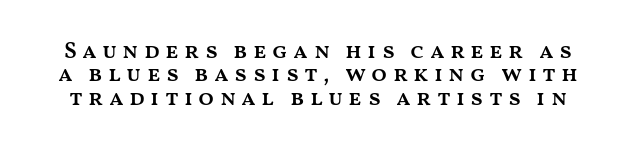
The specimen omits any rule beneath the text block's lines. Vertically, the passage feels compressed, each row crowding the next. Display-style spreading of the glyphs; the letterfit is very open. In terms of weight, the rendering is demibold, just under bold. The lettering stays uniformly vertical, giving the passage a roman look.
